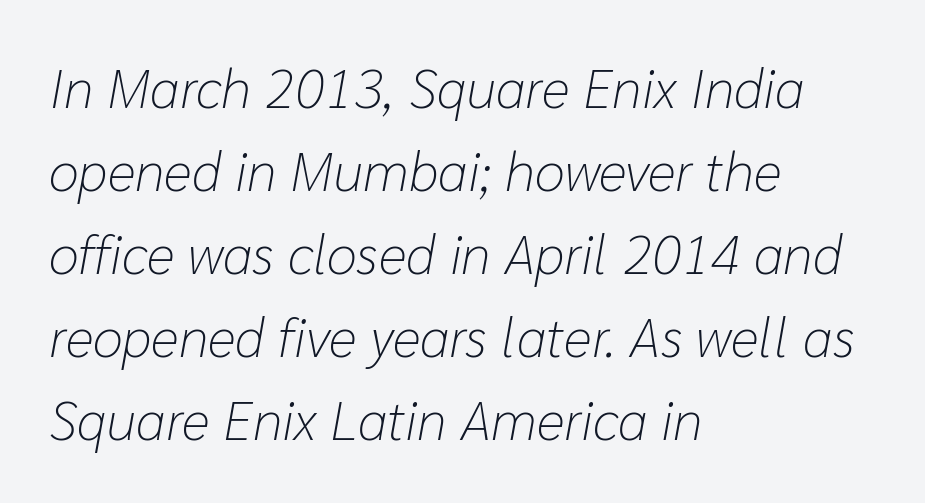
{"italic": "yes", "lean": "right", "slant_degrees": 10, "bold": "no", "weight": "light", "width": "normal", "stroke_contrast": "low", "x_height": "medium", "monospaced": "no", "underline": "no", "align": "left", "line_spacing": "normal", "line_spacing_ratio": 1.51, "letter_spacing": "normal", "letter_spacing_em": 0.0, "glyph_px": 55}
